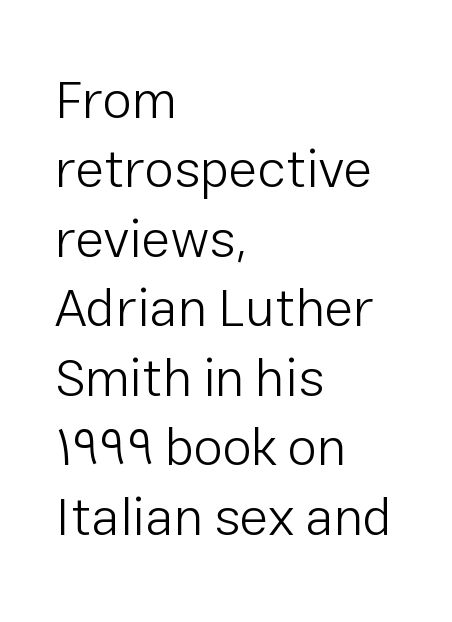
The image shows 53 px light sans-serif type, upright; set left-aligned, normal line spacing (1.31x), normal letter spacing, not underlined; low stroke contrast and a medium x-height.
